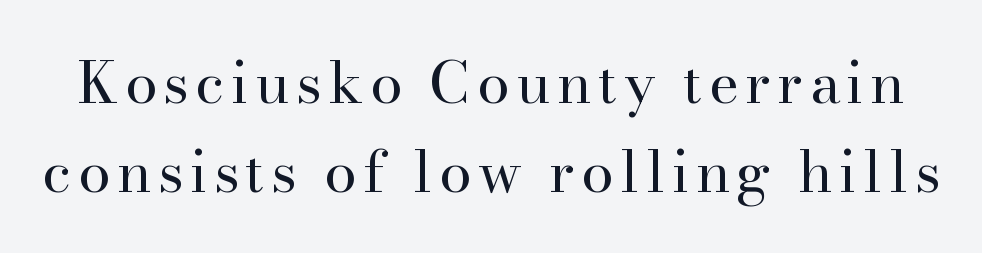
Stroke thickness stays within the range of a standard reading face or lighter. Designer's note — italics off, roman on. The characters display serif detailing at their extremities. The foot of each line stays bare and open. Does the leading feel generous? No, just average.
